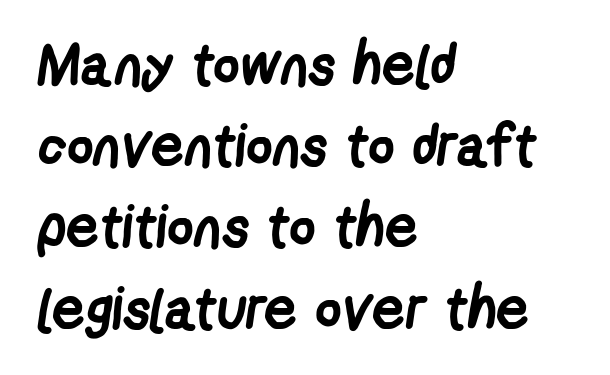
Does the weight exceed regular? Yes, all the way to bold. These lines are composed in type without serifs. The rendering uses a moderate line-height, typical for paragraphs. The passage shown is typed in a proportional face where columns would drift. These lines stack with their left ends in a neat column. The type is set solid horizontally, with unmodified tracking.
